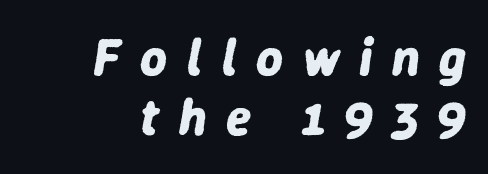
{"italic": "yes", "lean": "right", "slant_degrees": 9, "bold": "yes", "weight": "bold", "width": "normal", "stroke_contrast": "low", "x_height": "medium", "monospaced": "no", "underline": "no", "align": "right", "line_spacing": "tight", "line_spacing_ratio": 1.15, "letter_spacing": "wide", "letter_spacing_em": 0.37, "glyph_px": 52}
